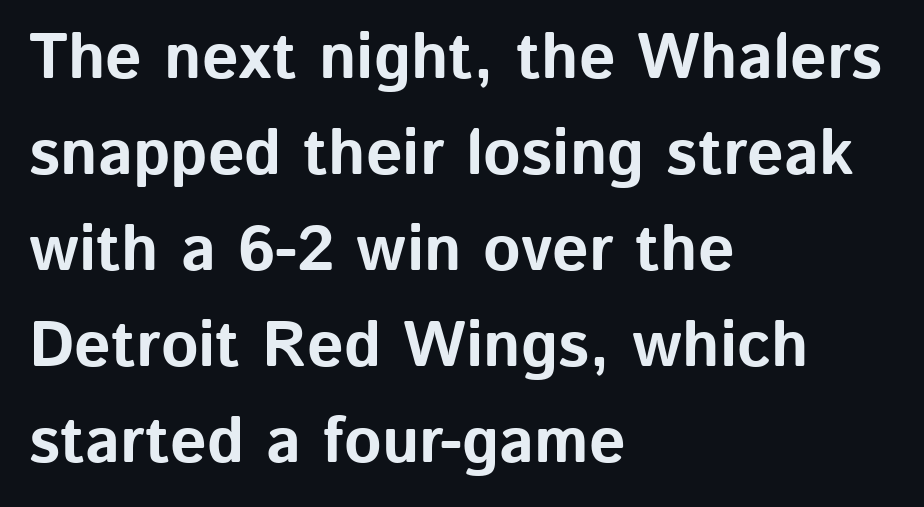
Q: Is the text bold? A: Yes.
Q: Is the text italic (slanted)? A: No, it is upright.
Q: Is the typeface a serif or a sans-serif typeface? A: Sans-serif.
Q: Is the text underlined? A: No.
Q: How is the paragraph aligned? A: Left-aligned.
Q: Is the spacing between letters normal or unusually wide? A: Normal.
Q: Is the spacing between lines tight, normal or loose? A: Normal.
Q: Width (condensed, normal, or wide)? A: Normal.
Q: Stroke contrast? A: Low.
Q: x-height? A: Medium.
Q: Monospaced? A: No.
